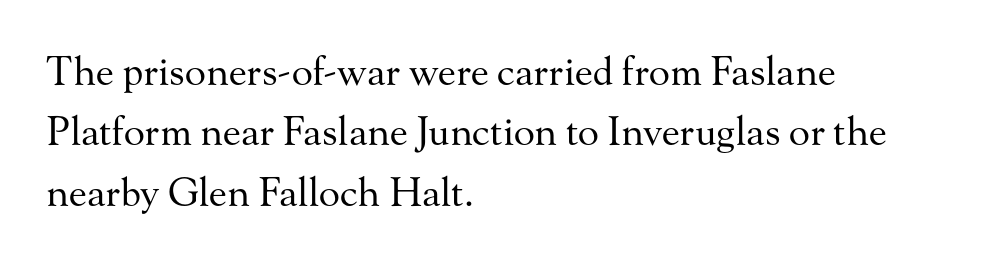
Unlike a clean sans, this face finishes its strokes with serifs. Heft: none added — not bold. Here the designer chose a conventional face with non-uniform glyph widths. Which margin do the lines hug? The left one — the right edge is uneven. The foot of each line stays bare and open. Nothing unusual about the tracking: characters are spaced as the font intends.
